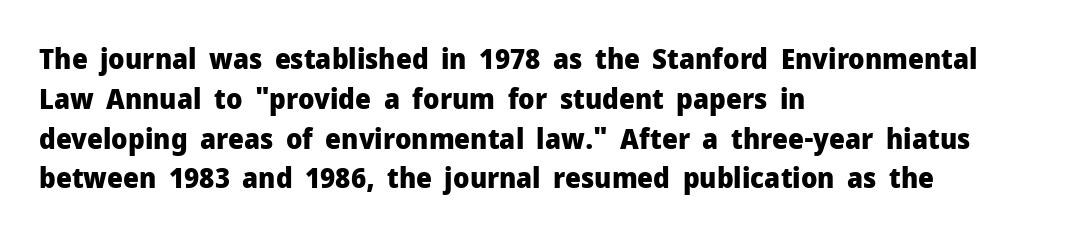
{"serif": "no", "italic": "no", "bold": "yes", "weight": "heavy", "width": "normal", "stroke_contrast": "low", "x_height": "medium", "monospaced": "no", "underline": "no", "align": "left", "line_spacing": "normal", "line_spacing_ratio": 1.42, "letter_spacing": "normal", "letter_spacing_em": 0.0, "glyph_px": 28}
